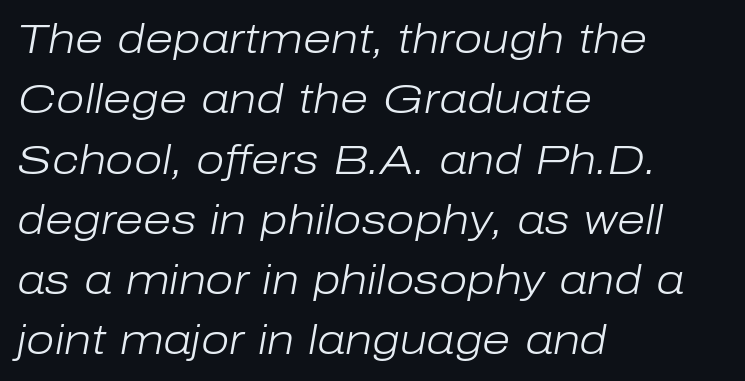
{"italic": "yes", "lean": "right", "slant_degrees": 10, "bold": "no", "weight": "light", "width": "normal", "stroke_contrast": "low", "x_height": "medium", "monospaced": "no", "underline": "no", "align": "left", "line_spacing": "normal", "line_spacing_ratio": 1.47, "letter_spacing": "normal", "letter_spacing_em": 0.0, "glyph_px": 41}
